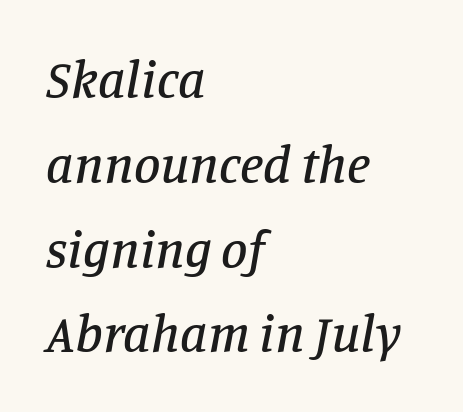
Serifs: yes, visible at the terminals of the letterforms. Students, observe: this is what conventionally led text looks like. The rendering keeps characters at their native spacing. You could not count columns in this text — the font is proportionally spaced.
